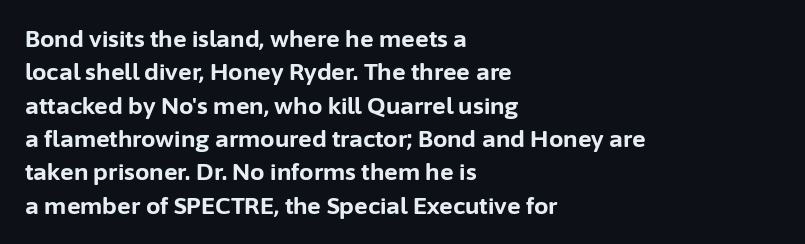
Q: Is the text bold? A: Yes.
Q: Is the text italic (slanted)? A: No, it is upright.
Q: Is the text underlined? A: No.
Q: How is the paragraph aligned? A: Left-aligned.
Q: Is the spacing between letters normal or unusually wide? A: Normal.
Q: Is the spacing between lines tight, normal or loose? A: Normal.
